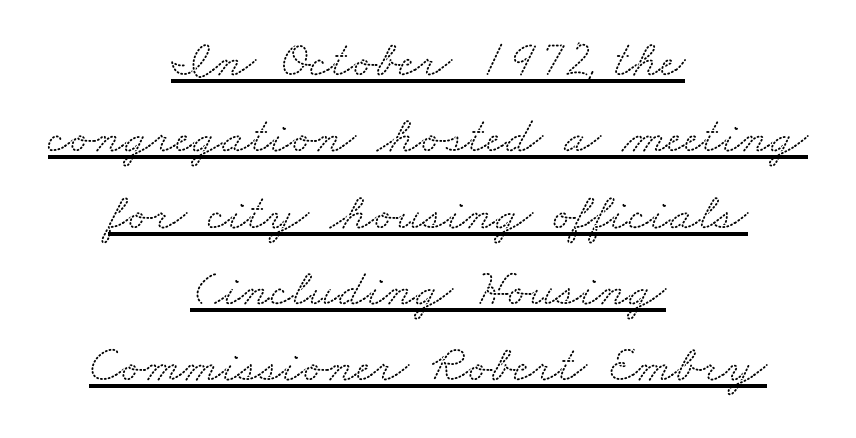
Casual observation: everything's sitting right in the middle. Proportional: the letters do not fall into vertical columns. The string is rendered with underlining switched on. Honestly, the row spacing looks completely unremarkable. Standard letterfit; no display-style spreading of the glyphs. The designer went with a serif here, giving each stem small feet.
